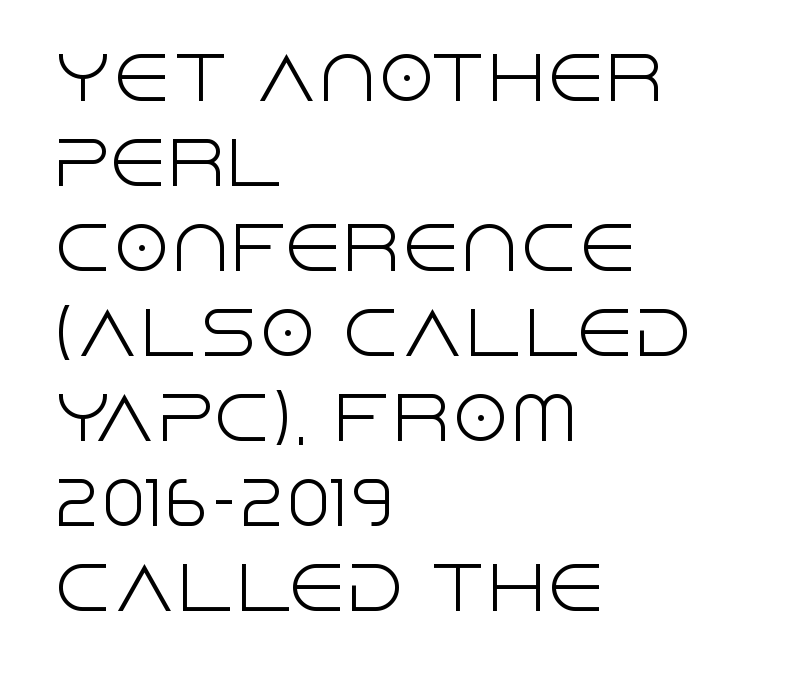
Is the type heavy? It reads as light-to-regular instead. Between one letter and the next there's only the usual sliver of space. Underline: absent. The specimen reads as upright at a glance. Does the copy run flush right? No — it runs flush left.
